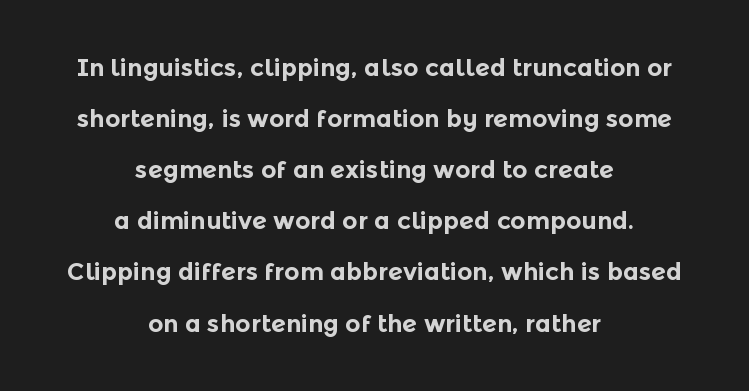
The image shows 24 px bold type, upright; set centered, loose line spacing (2.13x), normal letter spacing, not underlined.
